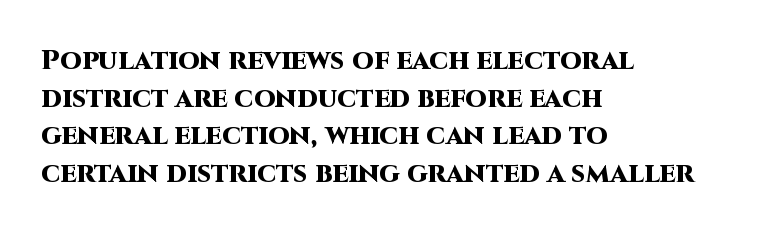
{"serif": "no", "italic": "no", "bold": "yes", "weight": "heavy", "width": "normal", "stroke_contrast": "high", "x_height": "large", "monospaced": "no", "underline": "no", "align": "left", "line_spacing": "normal", "line_spacing_ratio": 1.34, "letter_spacing": "normal", "letter_spacing_em": 0.0, "glyph_px": 28}
